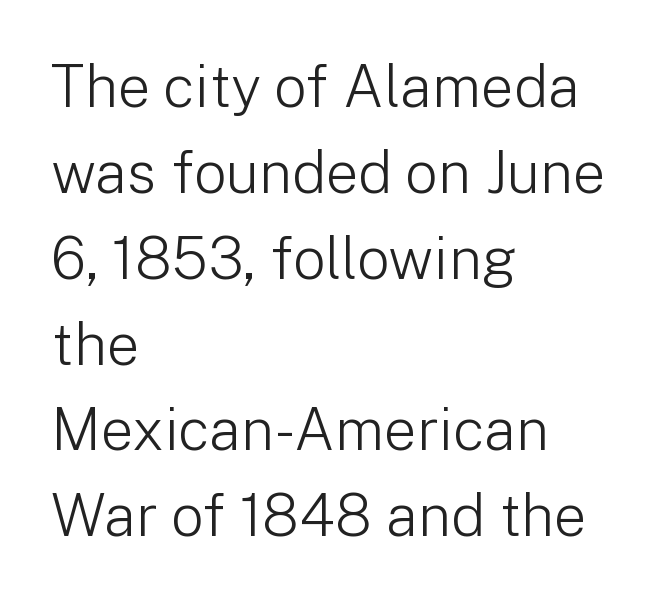
Q: Is the text bold? A: No.
Q: Is the text italic (slanted)? A: No, it is upright.
Q: Is the typeface a serif or a sans-serif typeface? A: Sans-serif.
Q: Is the text underlined? A: No.
Q: How is the paragraph aligned? A: Left-aligned.
Q: Is the spacing between letters normal or unusually wide? A: Normal.
Q: Is the spacing between lines tight, normal or loose? A: Normal.
Q: Width (condensed, normal, or wide)? A: Normal.
Q: Stroke contrast? A: Low.
Q: x-height? A: Medium.
Q: Monospaced? A: No.
